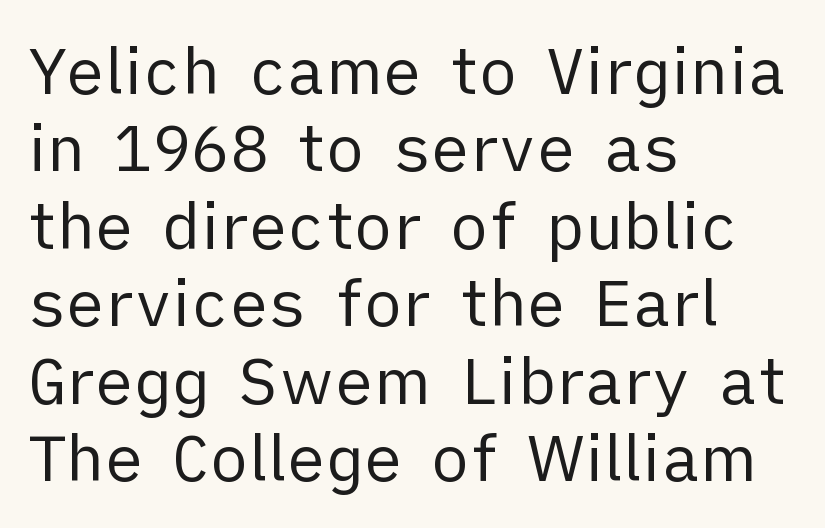
The passage shown has conventional tracking throughout. Heaviness? Minimal to ordinary, like unemphasized prose. Is there any slant? The stems are plumb. I'd call this a sans setting — the letters go barefoot.
